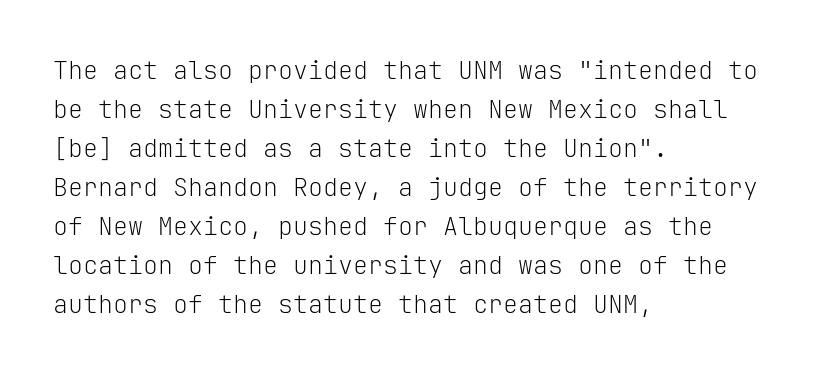
The space between consecutive lines is moderate. In terms of letterspacing, this is plain default setting. This rendering features lettering with no underline. Is the stroke heavy? The answer is a plain regular-or-lighter.
